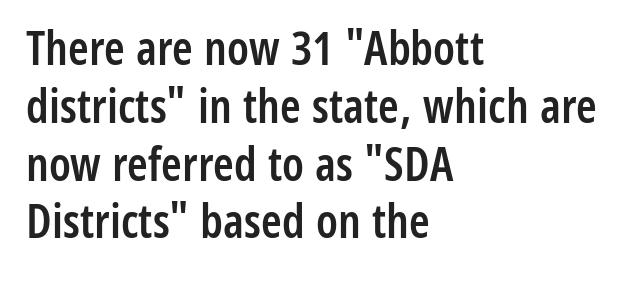
Q: Is the text bold? A: Semi-bold.
Q: Is the text italic (slanted)? A: No, it is upright.
Q: Is the typeface a serif or a sans-serif typeface? A: Sans-serif.
Q: Is the text underlined? A: No.
Q: How is the paragraph aligned? A: Left-aligned.
Q: Is the spacing between letters normal or unusually wide? A: Normal.
Q: Width (condensed, normal, or wide)? A: Condensed.
Q: Stroke contrast? A: Low.
Q: x-height? A: Medium.
Q: Monospaced? A: No.
